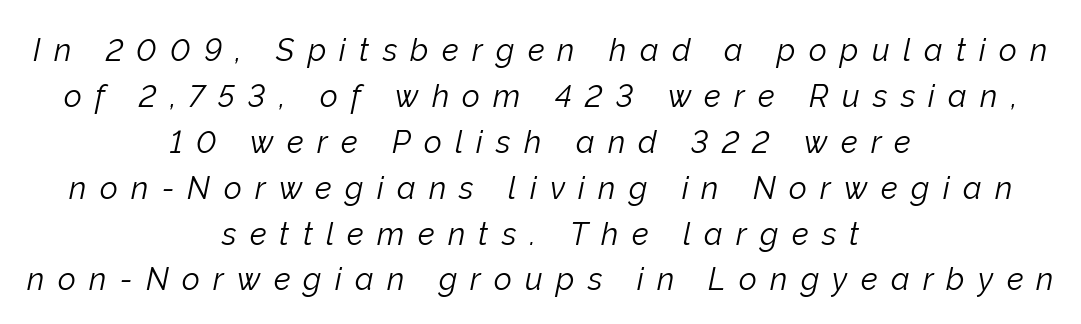
{"italic": "yes", "lean": "right", "slant_degrees": 12, "bold": "no", "weight": "light", "width": "normal", "stroke_contrast": "low", "x_height": "medium", "monospaced": "no", "underline": "no", "align": "center", "line_spacing": "normal", "line_spacing_ratio": 1.48, "letter_spacing": "wide", "letter_spacing_em": 0.43, "glyph_px": 31}
